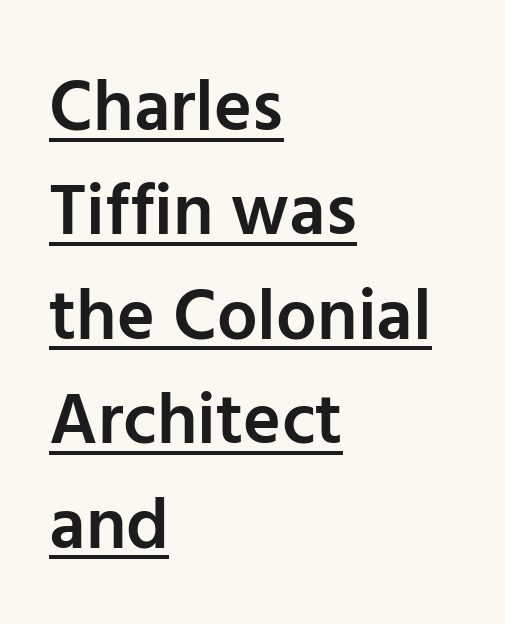
{"serif": "no", "italic": "no", "bold": "semi", "weight": "semibold", "width": "normal", "stroke_contrast": "low", "x_height": "medium", "monospaced": "no", "underline": "yes", "align": "left", "line_spacing": "normal", "line_spacing_ratio": 1.45, "letter_spacing": "normal", "letter_spacing_em": 0.0, "glyph_px": 72}
